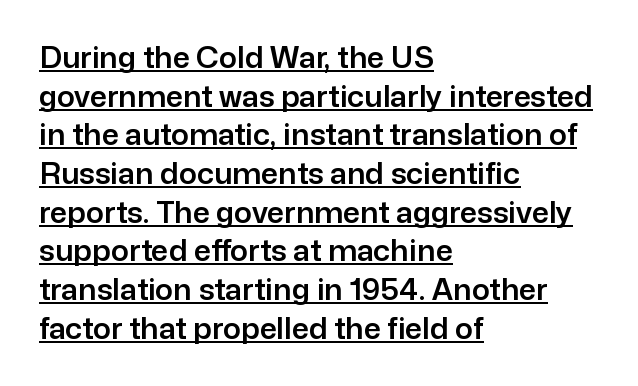
Q: Is the text italic (slanted)? A: No, it is upright.
Q: Is the typeface a serif or a sans-serif typeface? A: Sans-serif.
Q: Is the text underlined? A: Yes.
Q: How is the paragraph aligned? A: Left-aligned.
Q: Is the spacing between letters normal or unusually wide? A: Normal.
Q: Is the spacing between lines tight, normal or loose? A: Normal.
Q: Width (condensed, normal, or wide)? A: Normal.
Q: Stroke contrast? A: Low.
Q: x-height? A: Medium.
Q: Monospaced? A: No.
